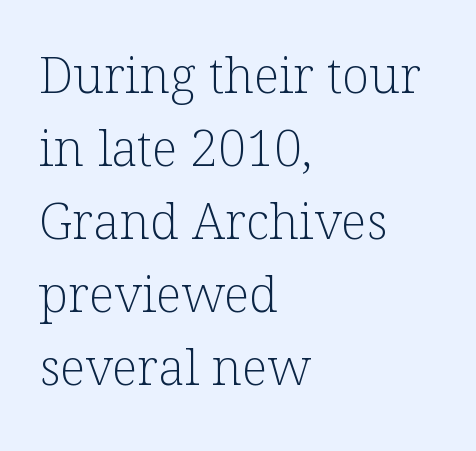
This rendering leaves character spacing at its baseline value. This block has exactly the height ordinary leading produces. The rag falls on the right side of this text block. The typeface chosen for these lines features serifs.
